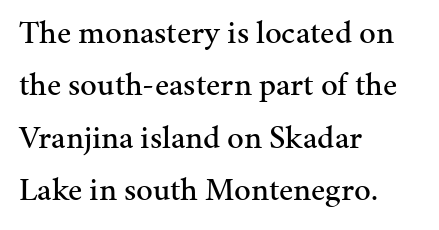
The image shows 33 px serif type, upright; set left-aligned, normal line spacing (1.59x), normal letter spacing, not underlined; medium stroke contrast and a medium x-height.
